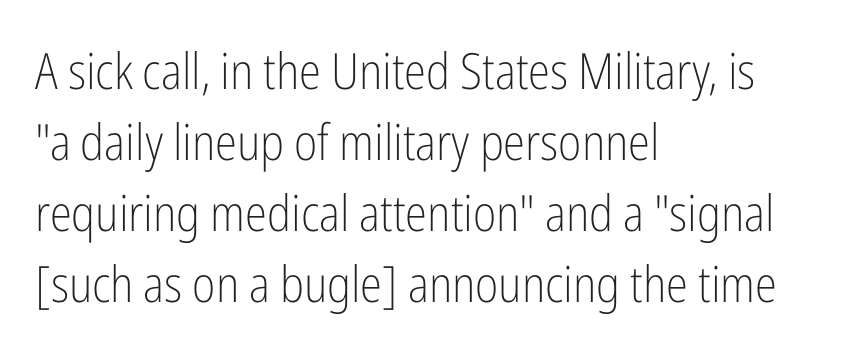
{"serif": "no", "italic": "no", "bold": "no", "weight": "light", "width": "condensed", "stroke_contrast": "low", "x_height": "medium", "monospaced": "no", "underline": "no", "align": "left", "line_spacing": "normal", "line_spacing_ratio": 1.42, "letter_spacing": "normal", "letter_spacing_em": 0.0, "glyph_px": 50}
